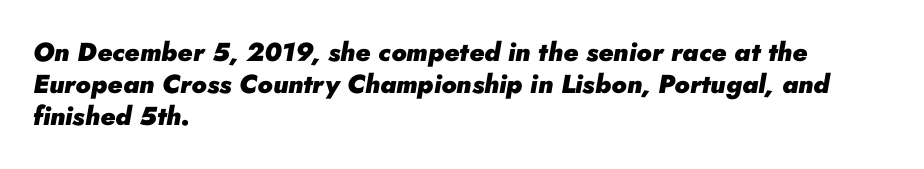
Q: Is the text bold? A: Yes.
Q: Is the text italic (slanted)? A: Yes, it leans right by about 10 degrees.
Q: Is the text underlined? A: No.
Q: How is the paragraph aligned? A: Left-aligned.
Q: Is the spacing between letters normal or unusually wide? A: Normal.
